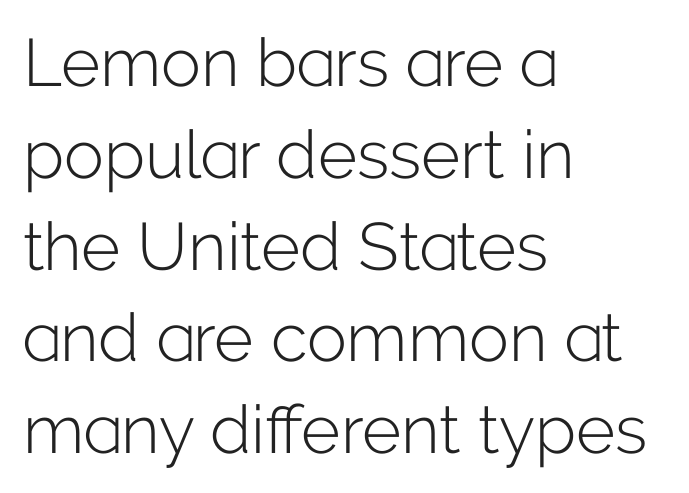
The font sits on the lighter half of the weight spectrum, regular included. Compared with a centered layout, this one pins lines to the left instead. You could call the tracking neutral — neither tight nor loose. Type without underlining.
